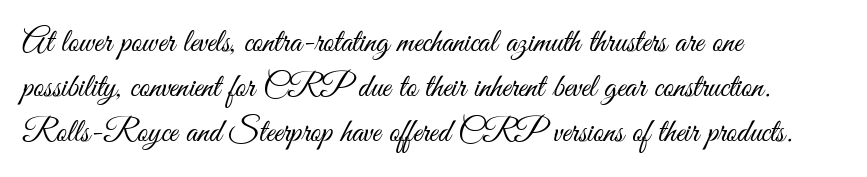
The image shows 33 px light, condensed sans-serif type; set left-aligned, normal line spacing (1.36x), normal letter spacing, not underlined; medium stroke contrast and a small x-height.
